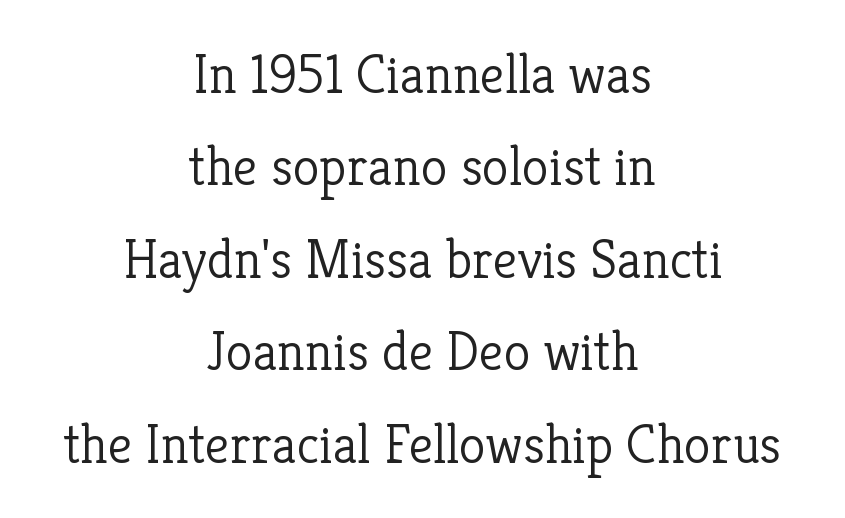
Upright lettering throughout. These lines are composed in type with serifs. The typeface has the unassuming heft of standard copy or less. The zone under the glyphs is completely vacant.
